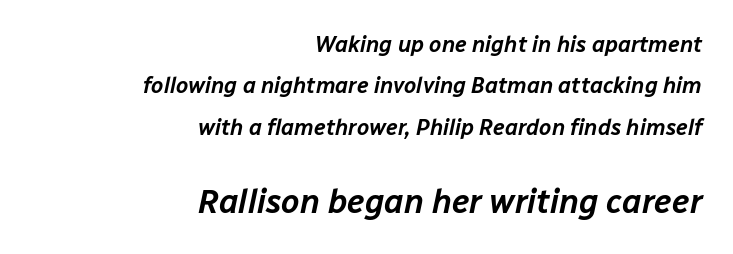
The image shows 33 px text type, italic (leaning right); set right-aligned, line spacing 1.88x, normal letter spacing, not underlined; the second (bottom) block is 1.5x larger; low stroke contrast and a medium x-height.
